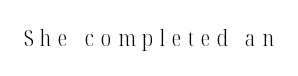
Q: Is the text bold? A: No.
Q: Is the text italic (slanted)? A: No, it is upright.
Q: Is the text underlined? A: No.
Q: Is the spacing between letters normal or unusually wide? A: Unusually wide.
